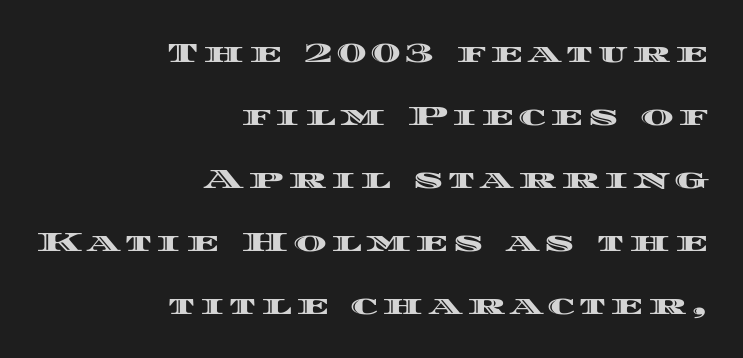
Q: Is the text italic (slanted)? A: No, it is upright.
Q: Is the text underlined? A: No.
Q: How is the paragraph aligned? A: Right-aligned.
Q: Is the spacing between lines tight, normal or loose? A: Loose.
Q: Width (condensed, normal, or wide)? A: Wide.
Q: x-height? A: Large.
Q: Monospaced? A: No.
